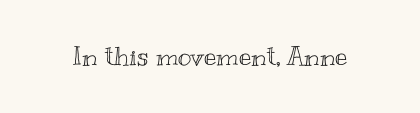
Is there any slant? The stems are plumb. Descenders are the only things crossing below the line. The line texture is even and compact thanks to regular tracking.
